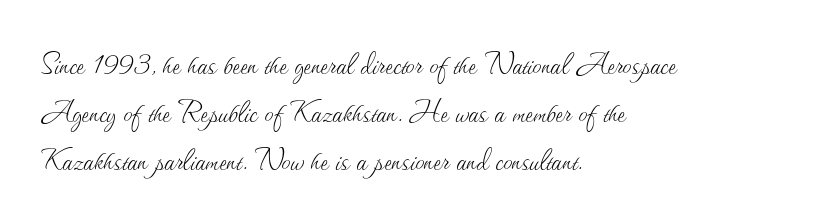
{"bold": "no", "weight": "thin", "width": "normal", "stroke_contrast": "medium", "x_height": "small", "monospaced": "no", "underline": "no", "align": "left", "line_spacing": "normal", "line_spacing_ratio": 1.34, "letter_spacing": "normal", "letter_spacing_em": 0.0, "glyph_px": 36}
